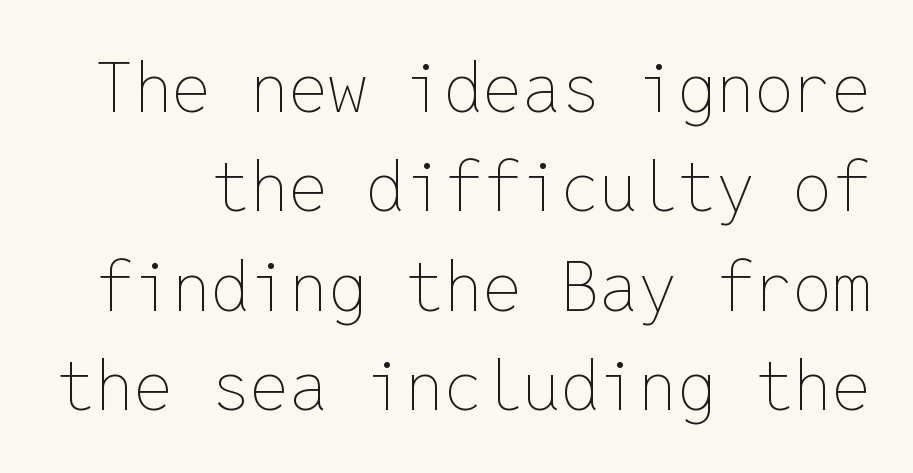
The image shows 69 px thin type, upright, monospaced; set normal line spacing (1.44x), normal letter spacing, not underlined; low stroke contrast and a medium x-height.
